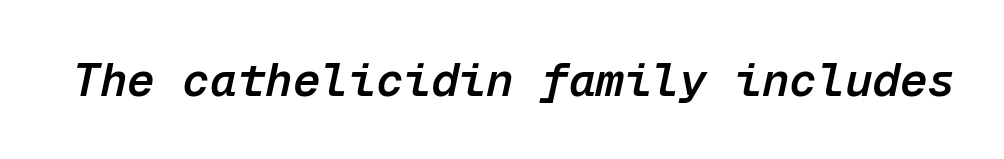
Q: Is the text bold? A: Semi-bold.
Q: Is the text italic (slanted)? A: Yes, it leans right by about 12 degrees.
Q: Is the text underlined? A: No.
Q: Is the spacing between letters normal or unusually wide? A: Normal.
Q: Width (condensed, normal, or wide)? A: Normal.
Q: Stroke contrast? A: Low.
Q: x-height? A: Medium.
Q: Monospaced? A: Yes.
